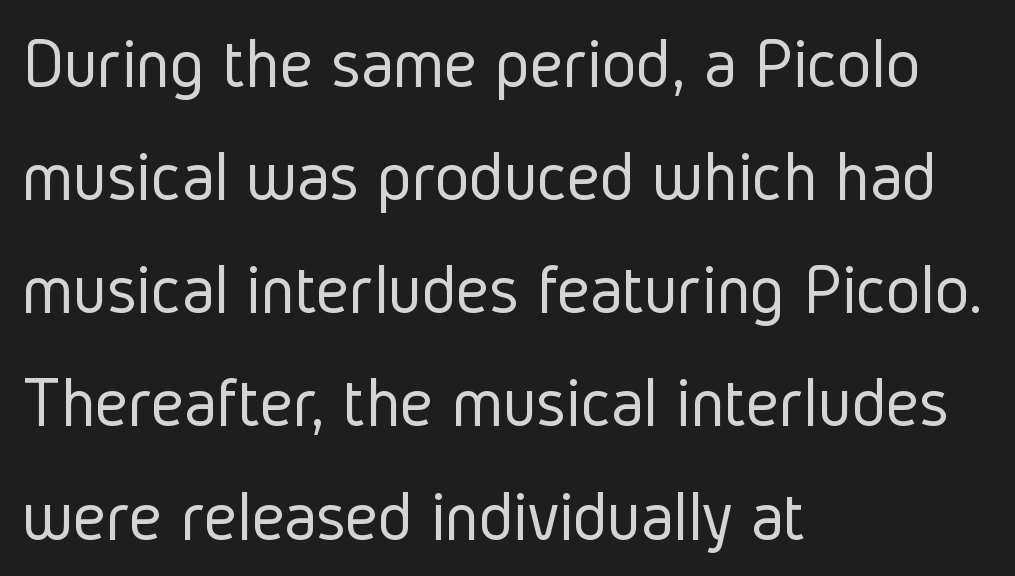
Q: Is the text bold? A: No.
Q: Is the text italic (slanted)? A: No, it is upright.
Q: Is the typeface a serif or a sans-serif typeface? A: Sans-serif.
Q: Is the text underlined? A: No.
Q: How is the paragraph aligned? A: Left-aligned.
Q: Is the spacing between letters normal or unusually wide? A: Normal.
Q: Is the spacing between lines tight, normal or loose? A: Normal.
Q: Width (condensed, normal, or wide)? A: Condensed.
Q: Stroke contrast? A: Low.
Q: x-height? A: Medium.
Q: Monospaced? A: No.
